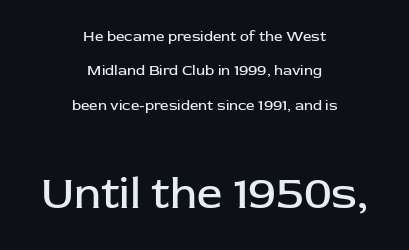
{"serif": "no", "italic": "no", "bold": "no", "weight": "regular", "width": "normal", "stroke_contrast": "low", "x_height": "medium", "monospaced": "no", "underline": "no", "align": "center", "line_spacing": "loose", "line_spacing_ratio": 2.3, "letter_spacing": "normal", "letter_spacing_em": 0.0, "larger_block": "second", "size_ratio": 3.0, "glyph_px": 45}
